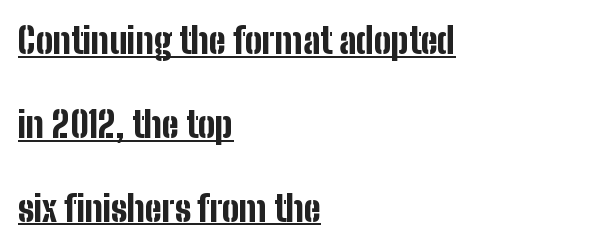
The image shows 36 px bold, condensed sans-serif type, upright; set left-aligned, loose line spacing (2.33x), normal letter spacing, underlined; low stroke contrast and a medium x-height.
